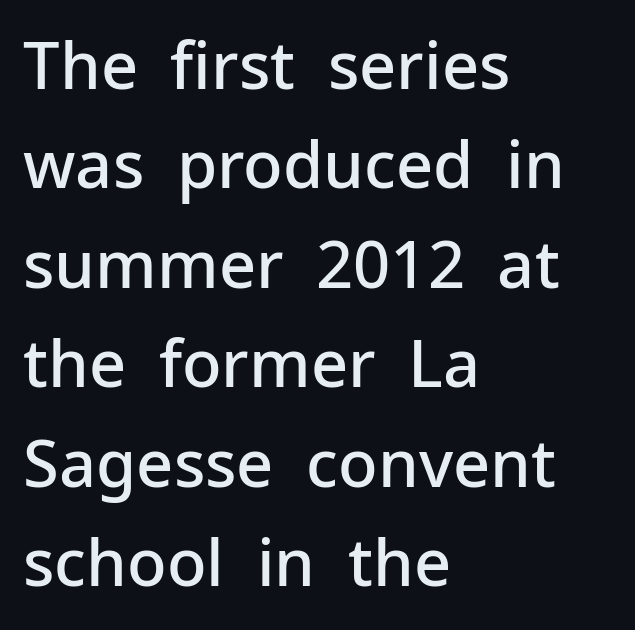
{"serif": "no", "italic": "no", "bold": "semi", "weight": "semibold", "width": "normal", "stroke_contrast": "low", "x_height": "medium", "monospaced": "no", "underline": "no", "align": "left", "line_spacing": "normal", "line_spacing_ratio": 1.53, "letter_spacing": "normal", "letter_spacing_em": 0.0, "glyph_px": 65}
